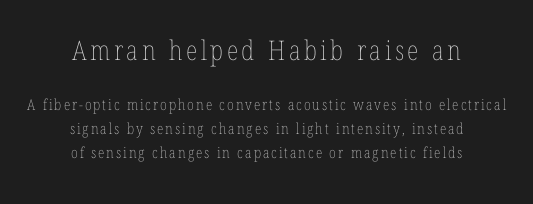
The image shows 27 px text type, upright; set centered, normal line spacing (1.61x), not underlined; the first (top) block is 1.8x larger.
